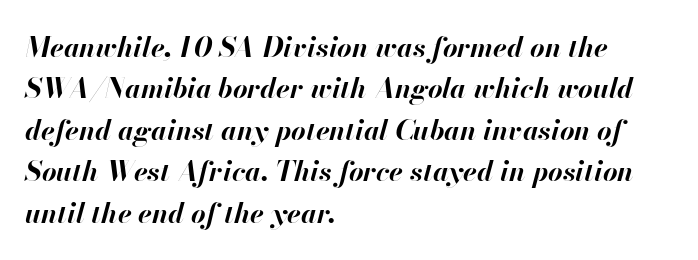
Q: Is the text bold? A: Yes.
Q: Is the text italic (slanted)? A: Yes, it leans right by about 13 degrees.
Q: Is the text underlined? A: No.
Q: How is the paragraph aligned? A: Left-aligned.
Q: Is the spacing between letters normal or unusually wide? A: Normal.
Q: Is the spacing between lines tight, normal or loose? A: Normal.
Q: Width (condensed, normal, or wide)? A: Normal.
Q: Stroke contrast? A: High.
Q: x-height? A: Small.
Q: Monospaced? A: No.
